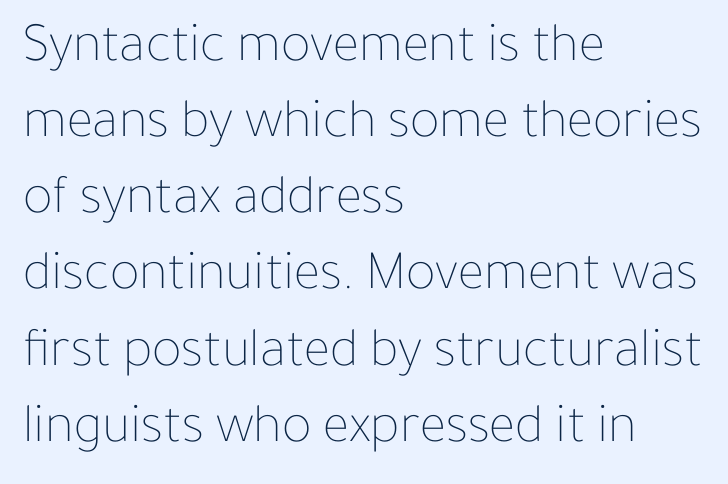
Q: Is the text bold? A: No.
Q: Is the text italic (slanted)? A: No, it is upright.
Q: Is the text underlined? A: No.
Q: How is the paragraph aligned? A: Left-aligned.
Q: Is the spacing between letters normal or unusually wide? A: Normal.
Q: Is the spacing between lines tight, normal or loose? A: Normal.
Q: Width (condensed, normal, or wide)? A: Normal.
Q: Stroke contrast? A: Low.
Q: x-height? A: Medium.
Q: Monospaced? A: No.
